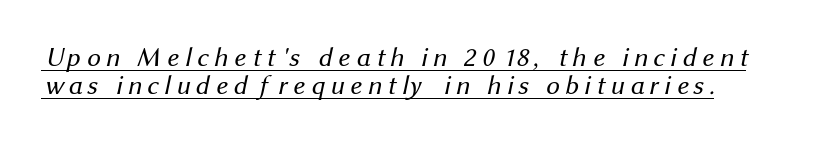
Q: Is the text bold? A: No.
Q: Is the text underlined? A: Yes.
Q: How is the paragraph aligned? A: Left-aligned.
Q: Is the spacing between lines tight, normal or loose? A: Tight.
